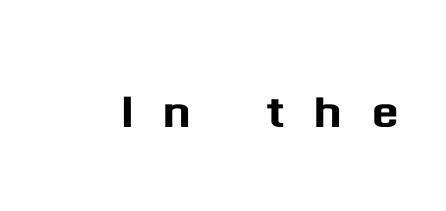
Q: Is the text italic (slanted)? A: No, it is upright.
Q: Is the typeface a serif or a sans-serif typeface? A: Sans-serif.
Q: Is the text underlined? A: No.
Q: Is the spacing between letters normal or unusually wide? A: Unusually wide.
Q: Width (condensed, normal, or wide)? A: Normal.
Q: Stroke contrast? A: Medium.
Q: x-height? A: Medium.
Q: Monospaced? A: No.
